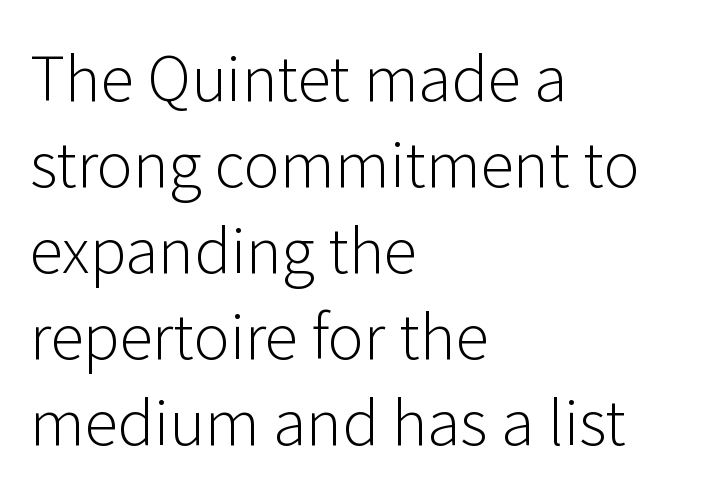
Q: Is the text bold? A: No.
Q: Is the text italic (slanted)? A: No, it is upright.
Q: Is the typeface a serif or a sans-serif typeface? A: Sans-serif.
Q: Is the text underlined? A: No.
Q: How is the paragraph aligned? A: Left-aligned.
Q: Is the spacing between letters normal or unusually wide? A: Normal.
Q: Is the spacing between lines tight, normal or loose? A: Normal.
Q: Width (condensed, normal, or wide)? A: Normal.
Q: Stroke contrast? A: Low.
Q: x-height? A: Medium.
Q: Monospaced? A: No.
